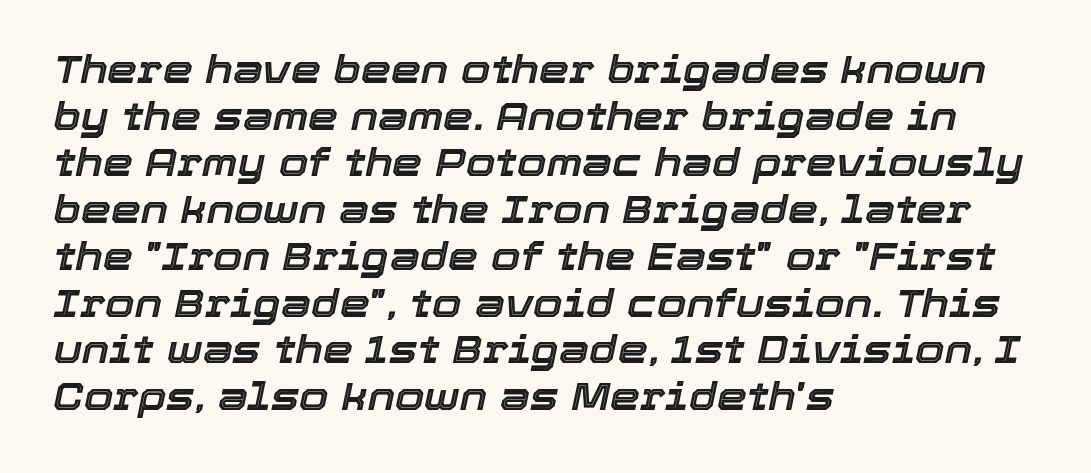
Each word holds together tightly as a unit, with standard inter-letter gaps. If you drew a ruler down the left edge, every line would touch it. Does the lettering tilt? It does — this is italic. Bare-footed words on every line. Looks like regular typesetting: each glyph gets only the width it needs.
